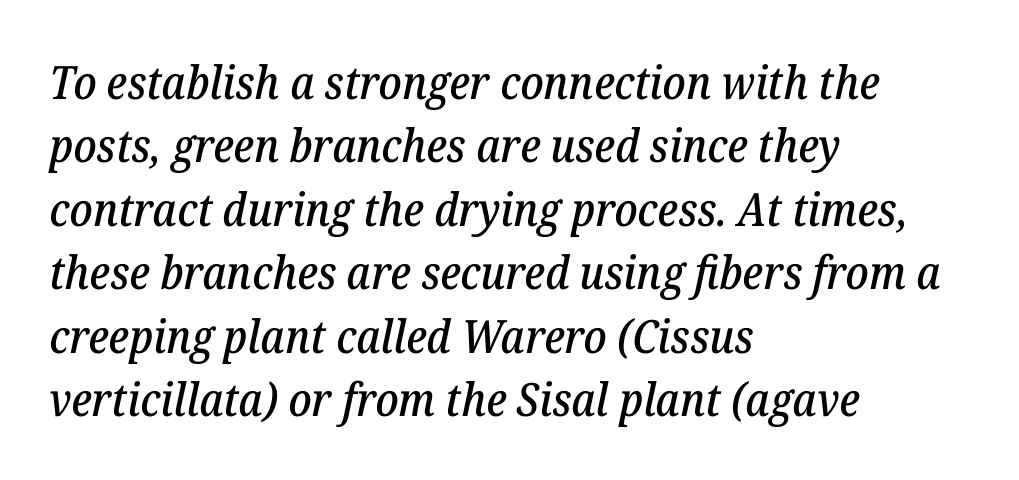
The image shows 46 px serif type, italic (leaning right); set left-aligned, normal line spacing (1.38x), normal letter spacing, not underlined; low stroke contrast and a medium x-height.
